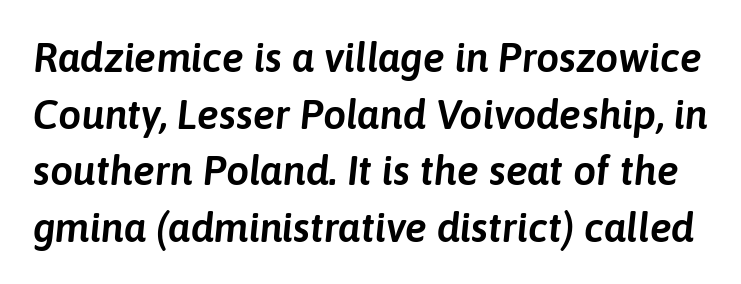
The image shows 41 px text type, italic (leaning right); set normal line spacing (1.38x), normal letter spacing, not underlined; low stroke contrast and a medium x-height.
